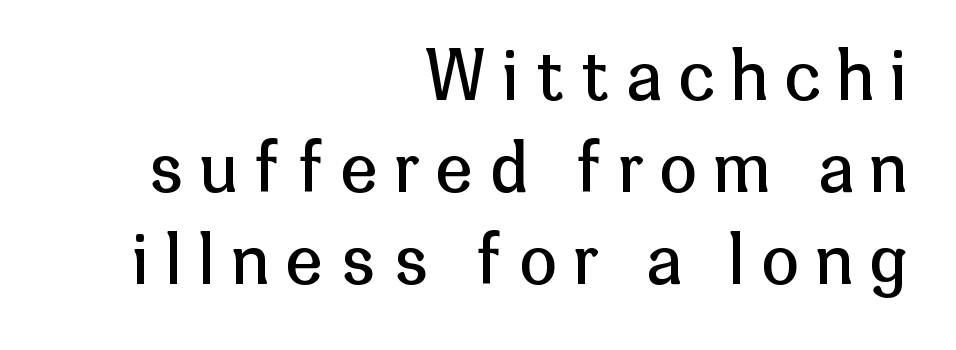
The image shows 67 px regular-weight sans-serif type, upright; set right-aligned, normal line spacing (1.37x), unusually wide letter spacing (+0.26 em), not underlined; low stroke contrast and a medium x-height.
